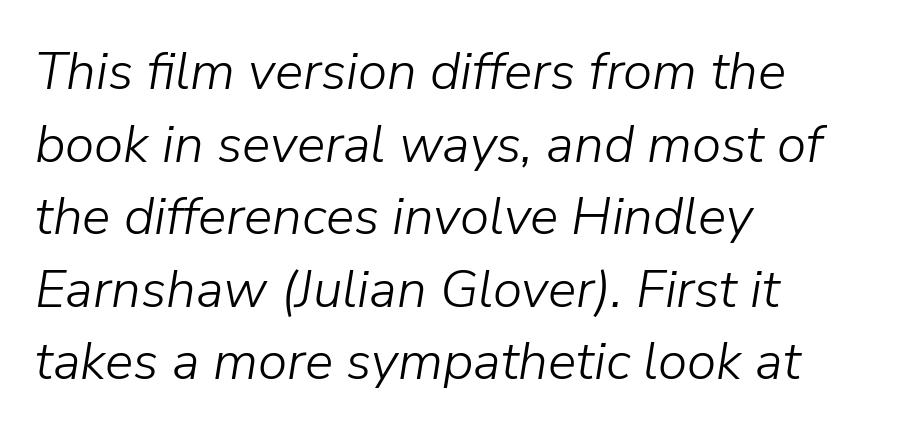
Line beginnings align vertically; line endings do not. The leading is moderate, giving the passage an even texture. Weight class: somewhere from thin through regular. Each letter keeps its own natural width here, so spacing adapts to shape. Yep, that's italic — everything's leaning. There is no visible air inserted between adjacent glyphs.
